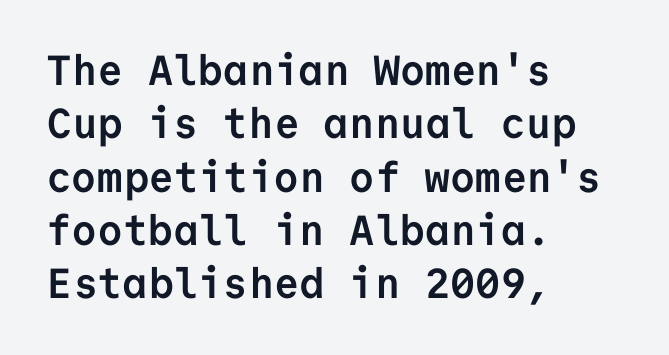
Q: Is the text bold? A: Yes.
Q: Is the text italic (slanted)? A: No, it is upright.
Q: Is the typeface a serif or a sans-serif typeface? A: Sans-serif.
Q: Is the text underlined? A: No.
Q: How is the paragraph aligned? A: Left-aligned.
Q: Is the spacing between letters normal or unusually wide? A: Normal.
Q: Is the spacing between lines tight, normal or loose? A: Normal.
Q: Width (condensed, normal, or wide)? A: Normal.
Q: Stroke contrast? A: Low.
Q: x-height? A: Medium.
Q: Monospaced? A: Yes.
